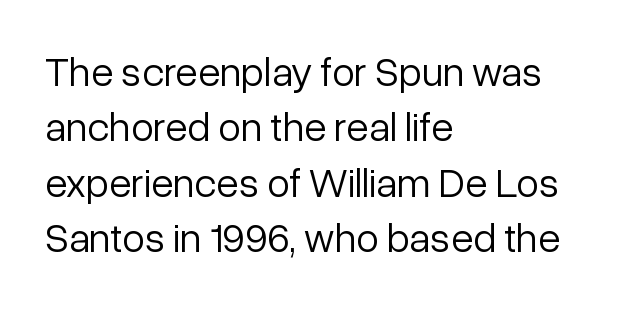
The image shows 41 px light sans-serif type, upright; set left-aligned, normal line spacing (1.35x), normal letter spacing, not underlined; low stroke contrast and a medium x-height.
